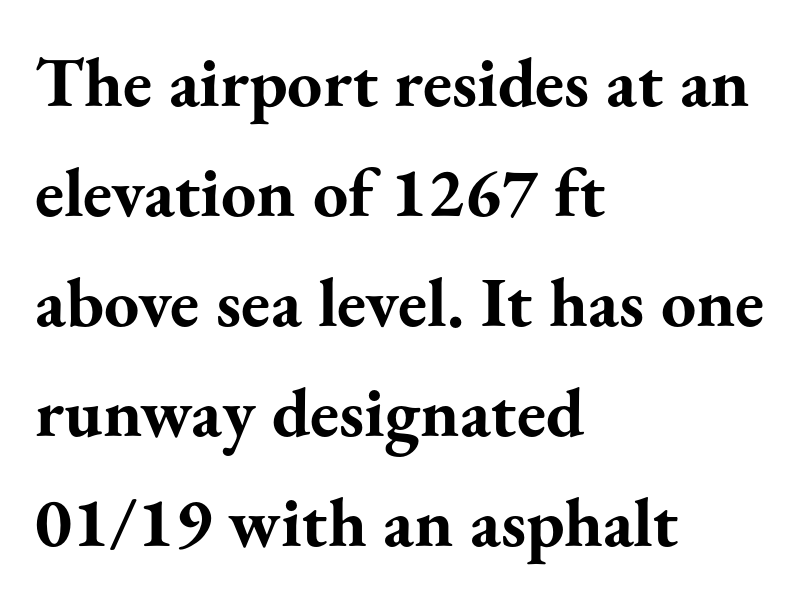
Looks like regular typesetting: each glyph gets only the width it needs. Underline: absent. Default kerning and tracking; the words read as compact shapes. Every character sits straight up, as roman type does.
